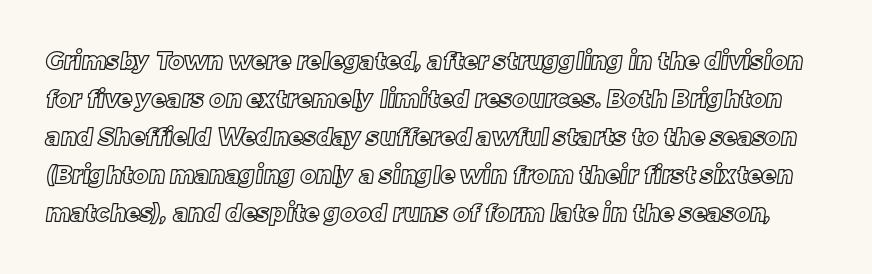
Regular leading. There is no visible air inserted between adjacent glyphs. No word sits above an underline.
